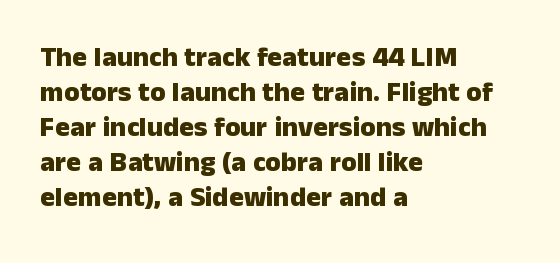
Q: Is the text bold? A: Yes.
Q: Is the text italic (slanted)? A: No, it is upright.
Q: Is the typeface a serif or a sans-serif typeface? A: Sans-serif.
Q: Is the text underlined? A: No.
Q: How is the paragraph aligned? A: Left-aligned.
Q: Is the spacing between letters normal or unusually wide? A: Normal.
Q: Is the spacing between lines tight, normal or loose? A: Normal.
Q: Width (condensed, normal, or wide)? A: Normal.
Q: Stroke contrast? A: Low.
Q: x-height? A: Medium.
Q: Monospaced? A: No.
